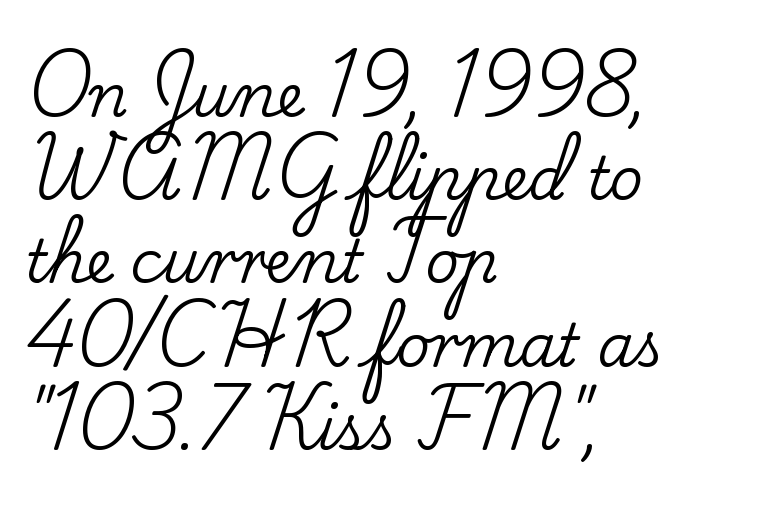
{"serif": "yes", "width": "normal", "stroke_contrast": "low", "x_height": "small", "monospaced": "no", "underline": "no", "align": "left", "line_spacing": "normal", "line_spacing_ratio": 1.41, "letter_spacing": "normal", "letter_spacing_em": 0.0, "glyph_px": 59}
